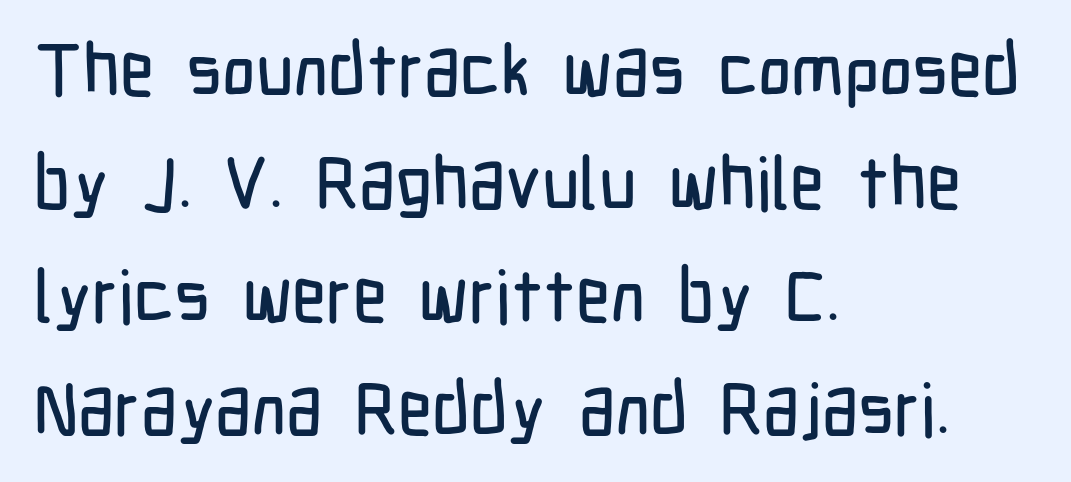
Q: Is the text italic (slanted)? A: No, it is upright.
Q: Is the typeface a serif or a sans-serif typeface? A: Sans-serif.
Q: Is the text underlined? A: No.
Q: How is the paragraph aligned? A: Left-aligned.
Q: Is the spacing between letters normal or unusually wide? A: Normal.
Q: Is the spacing between lines tight, normal or loose? A: Normal.
Q: Width (condensed, normal, or wide)? A: Condensed.
Q: Stroke contrast? A: Low.
Q: x-height? A: Medium.
Q: Monospaced? A: No.
